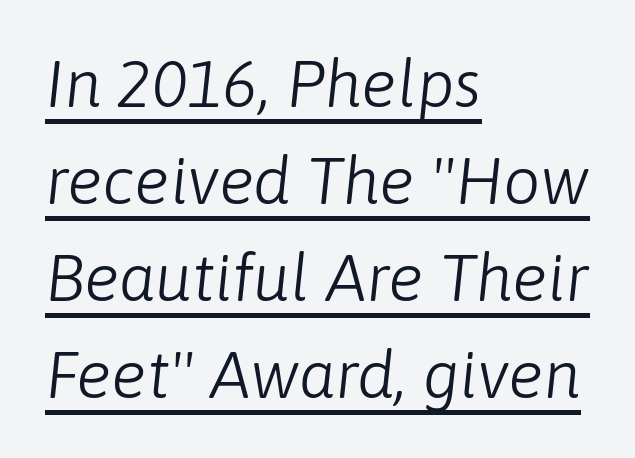
Q: Is the text bold? A: No.
Q: Is the text italic (slanted)? A: Yes, it leans right by about 6 degrees.
Q: Is the text underlined? A: Yes.
Q: How is the paragraph aligned? A: Left-aligned.
Q: Is the spacing between letters normal or unusually wide? A: Normal.
Q: Is the spacing between lines tight, normal or loose? A: Normal.
Q: Width (condensed, normal, or wide)? A: Normal.
Q: Stroke contrast? A: Low.
Q: x-height? A: Medium.
Q: Monospaced? A: No.
